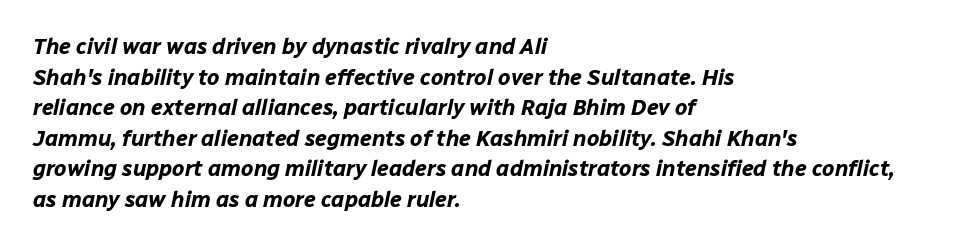
Q: Is the text bold? A: Yes.
Q: Is the text italic (slanted)? A: Yes, it leans right by about 12 degrees.
Q: Is the text underlined? A: No.
Q: How is the paragraph aligned? A: Left-aligned.
Q: Is the spacing between letters normal or unusually wide? A: Normal.
Q: Is the spacing between lines tight, normal or loose? A: Normal.
